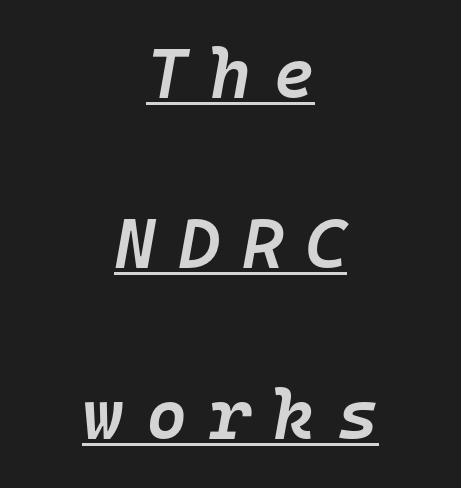
{"italic": "yes", "lean": "right", "slant_degrees": 10, "bold": "semi", "weight": "semibold", "width": "normal", "stroke_contrast": "low", "x_height": "medium", "monospaced": "yes", "underline": "yes", "align": "center", "line_spacing": "loose", "line_spacing_ratio": 2.4, "letter_spacing": "wide", "letter_spacing_em": 0.31, "glyph_px": 71}
